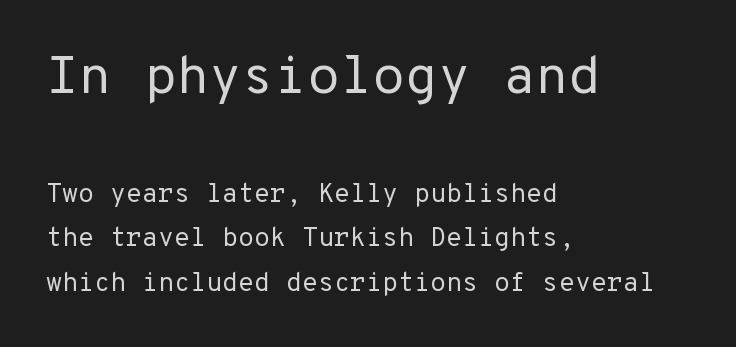
Posture: upright roman. The horizontal fit of the characters is conventional and even. Only glyphs here, with clear space below each row. Caption: face not bold, strokes unweighted. Examine the stroke ends and you'll find no serifs. Every row of glyphs begins at an identical x-position on the left.
